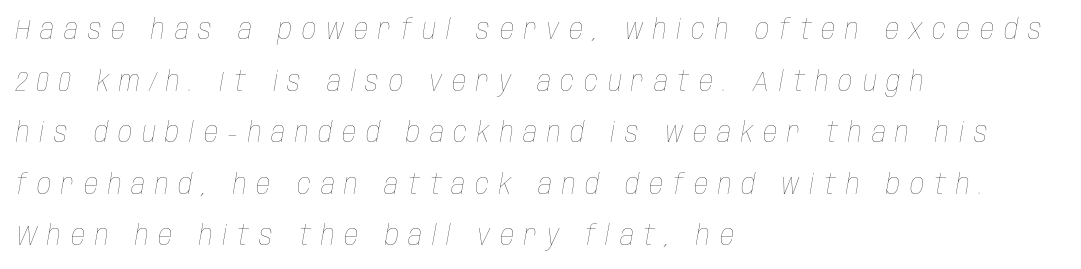
{"italic": "yes", "lean": "right", "slant_degrees": 10, "bold": "no", "weight": "thin", "width": "condensed", "stroke_contrast": "low", "x_height": "large", "monospaced": "no", "underline": "no", "align": "left", "line_spacing_ratio": 1.84, "letter_spacing": "wide", "letter_spacing_em": 0.35, "glyph_px": 28}
